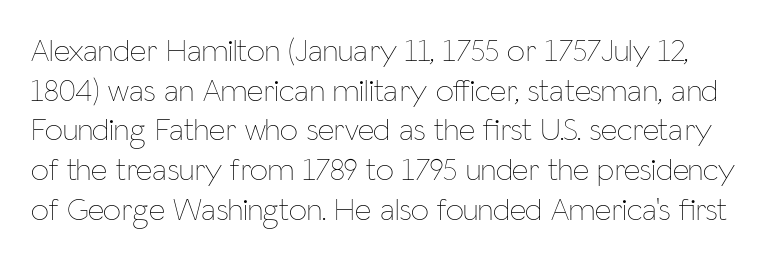
Heft: none added — not bold. Short note: letters normally spaced. Every character sits straight up, as roman type does. Here the designer chose a conventional face with non-uniform glyph widths. Words float on clear page, feet unadorned.
